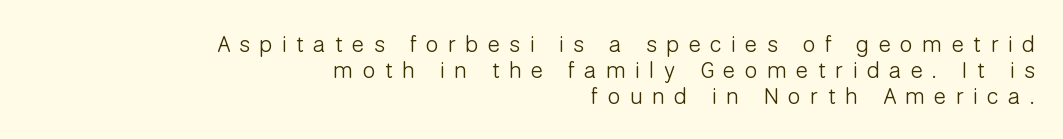
Reading down the block, your eye finds every line finishing at a fixed right position. The strokes are not fattened; the text isn't bold. The font's upright variant was chosen for this text. Check the space under the baseline: it is left empty. The passage shown has open, widely tracked lettering throughout. The designer dialed line spacing down below the default.
